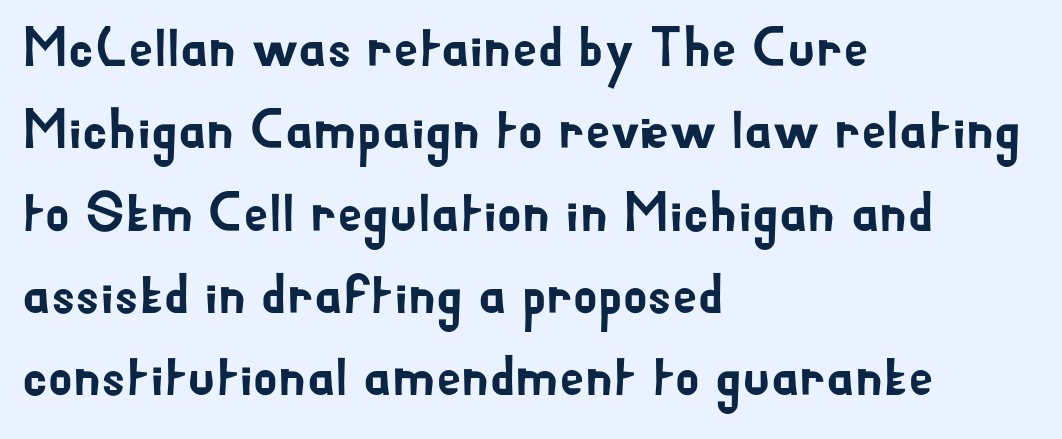
The image shows 56 px sans-serif type, upright; set left-aligned, normal line spacing (1.47x), normal letter spacing, not underlined; low stroke contrast and a small x-height.
